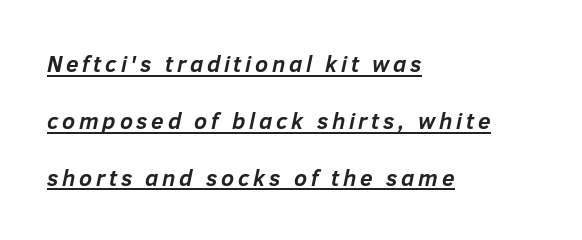
Q: Is the text bold? A: Yes.
Q: Is the text italic (slanted)? A: Yes, it leans right by about 12 degrees.
Q: Is the text underlined? A: Yes.
Q: How is the paragraph aligned? A: Left-aligned.
Q: Is the spacing between lines tight, normal or loose? A: Loose.
